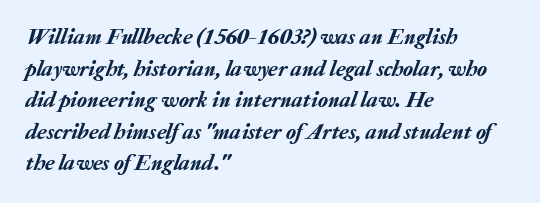
Q: Is the text italic (slanted)? A: Yes, it leans right by about 20 degrees.
Q: Is the text underlined? A: No.
Q: How is the paragraph aligned? A: Left-aligned.
Q: Is the spacing between letters normal or unusually wide? A: Normal.
Q: Is the spacing between lines tight, normal or loose? A: Normal.
